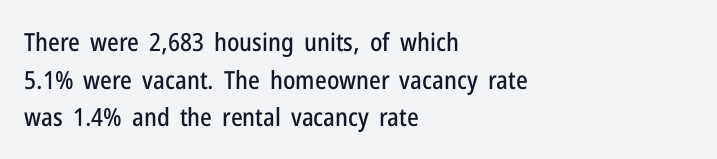
Descender tails drop into unmarked territory. If you drew a ruler down the left edge, every line would touch it. Nope, not italic — everything's standing straight. Successive baselines arrive at the customary interval. Tracking value appears to be zero — textbook default spacing.
